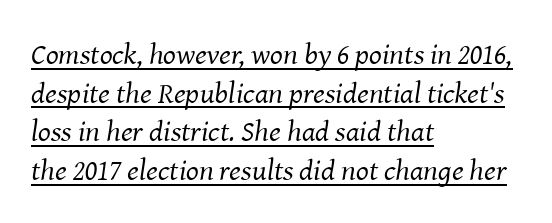
This sample has the flowing, uneven cadence of proportional lettering. Does the copy run flush right? No — it runs flush left. Each line of the rendering has a horizontal stroke beneath the glyphs. The typography opts for an oblique posture over an upright one. Whoever set this chose a conventional vertical rhythm.
